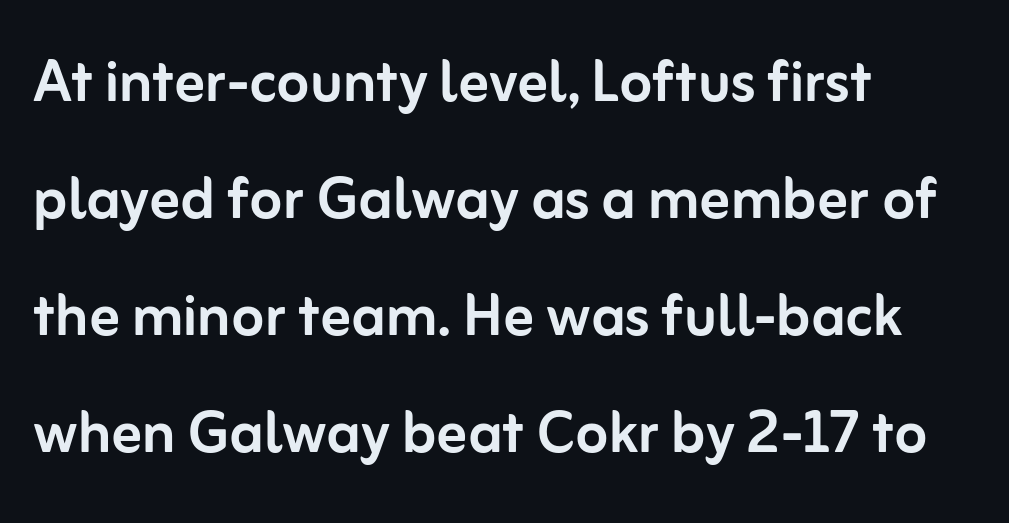
The image shows 75 px sans-serif type, upright; set left-aligned, normal line spacing (1.56x), normal letter spacing, not underlined; low stroke contrast and a medium x-height.
